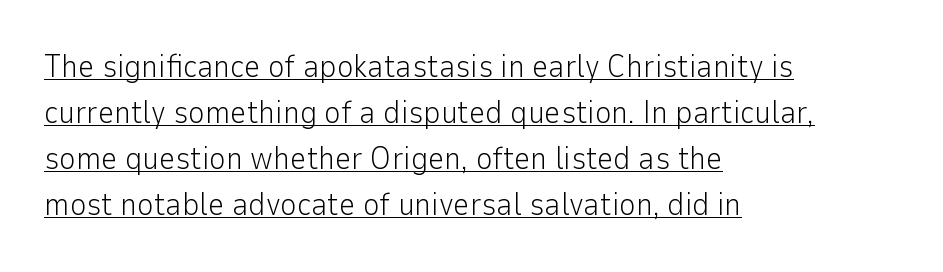
The image shows 32 px light sans-serif type, upright; set left-aligned, normal line spacing (1.44x), normal letter spacing, underlined; low stroke contrast and a medium x-height.
